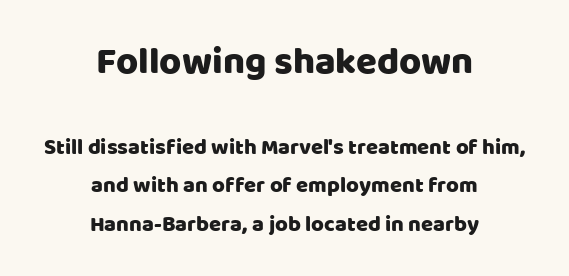
The image shows 38 px sans-serif type, upright; set centered, line spacing 1.75x, normal letter spacing, not underlined; the first (top) block is 1.73x larger; low stroke contrast and a large x-height.
